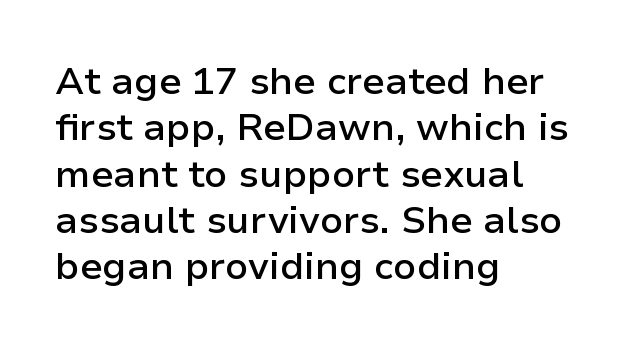
{"serif": "no", "italic": "no", "bold": "semi", "weight": "semibold", "width": "normal", "stroke_contrast": "low", "x_height": "medium", "monospaced": "no", "underline": "no", "align": "left", "line_spacing_ratio": 1.22, "letter_spacing": "normal", "letter_spacing_em": 0.0, "glyph_px": 38}
